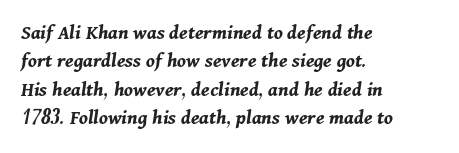
You could call the tracking neutral — neither tight nor loose. Weight check: bold — yes, fully. You can tell it's italic because the verticals aren't actually vertical. A normal amount of white space separates one row of letters from the next. One-word summary of the alignment: left.
